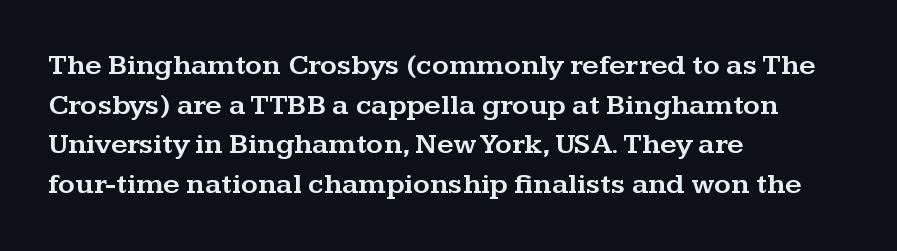
Q: Is the text italic (slanted)? A: No, it is upright.
Q: Is the typeface a serif or a sans-serif typeface? A: Serif.
Q: Is the text underlined? A: No.
Q: How is the paragraph aligned? A: Left-aligned.
Q: Is the spacing between letters normal or unusually wide? A: Normal.
Q: Is the spacing between lines tight, normal or loose? A: Normal.
Q: Width (condensed, normal, or wide)? A: Wide.
Q: Stroke contrast? A: Medium.
Q: x-height? A: Medium.
Q: Monospaced? A: No.
